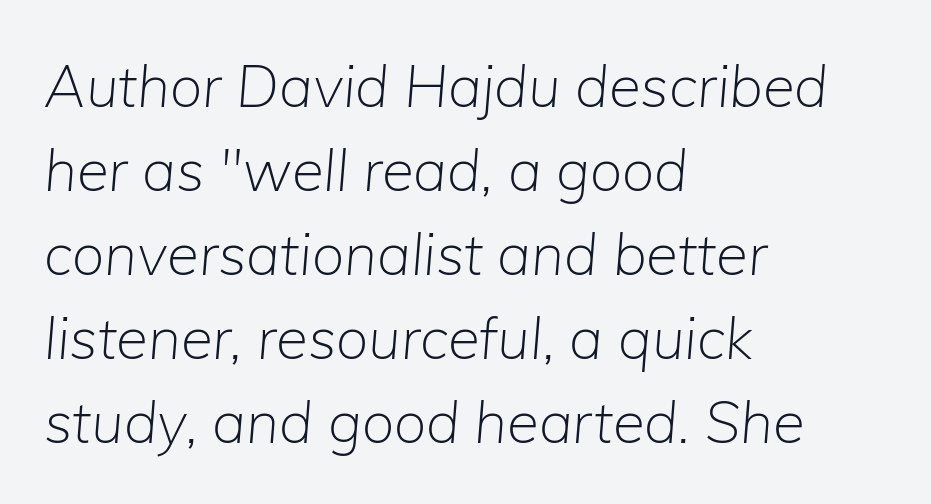
Leading matches the norm, producing a regular column. Style check: oblique. Each word holds together tightly as a unit, with standard inter-letter gaps. Anything drawn beneath the words? Only blank space. The passage shown is not bold in any degree.
